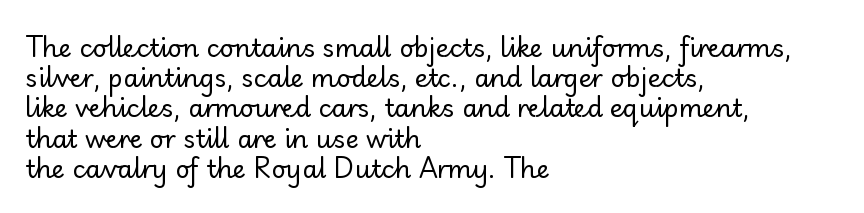
{"italic": "no", "bold": "no", "underline": "no", "align": "left", "line_spacing_ratio": 1.21, "letter_spacing": "normal", "letter_spacing_em": 0.0, "glyph_px": 25}
